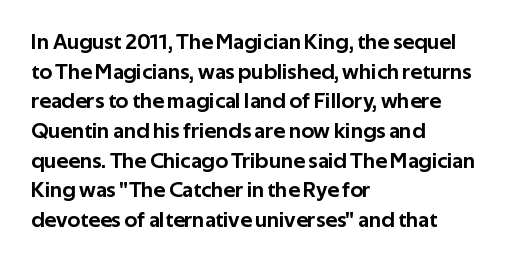
The image shows 22 px text type, upright; set left-aligned, normal line spacing (1.35x), normal letter spacing, not underlined.
